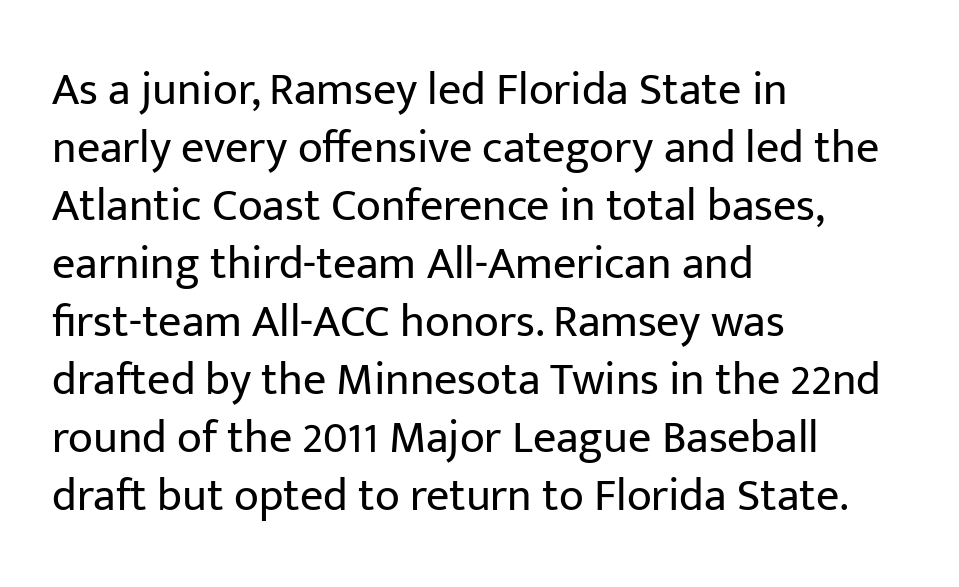
{"serif": "no", "italic": "no", "bold": "no", "weight": "regular", "width": "normal", "stroke_contrast": "low", "x_height": "medium", "monospaced": "no", "underline": "no", "align": "left", "line_spacing": "normal", "line_spacing_ratio": 1.26, "letter_spacing": "normal", "letter_spacing_em": 0.0, "glyph_px": 46}
